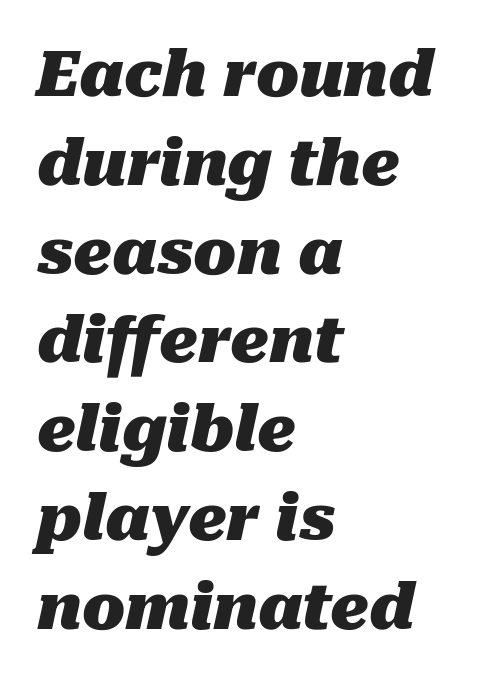
Designer's note — italics engaged. The area under the type is left untouched. Compared with an ordinary text face, these strokes are far heavier — a full bold. Spacing verdict: proportional, widths tailored to each character.
